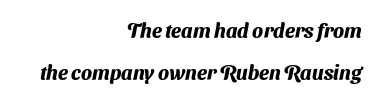
The image shows 20 px bold type; set right-aligned, loose line spacing (2.08x), normal letter spacing, not underlined.
